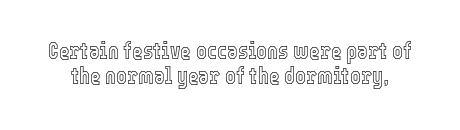
Q: Is the text italic (slanted)? A: No, it is upright.
Q: Is the text underlined? A: No.
Q: Is the spacing between letters normal or unusually wide? A: Normal.
Q: Is the spacing between lines tight, normal or loose? A: Tight.
